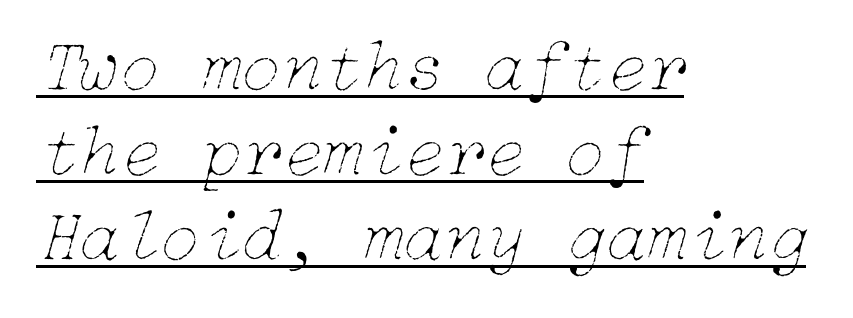
{"italic": "yes", "lean": "right", "slant_degrees": 15, "bold": "no", "weight": "thin", "width": "normal", "stroke_contrast": "low", "x_height": "medium", "underline": "yes", "align": "left", "line_spacing": "tight", "line_spacing_ratio": 1.15, "letter_spacing": "normal", "letter_spacing_em": 0.0, "glyph_px": 74}
